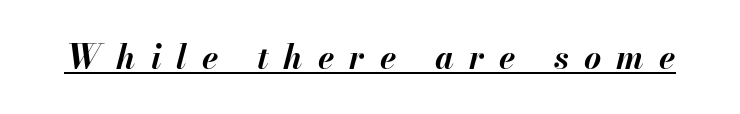
Think of a printed novel: that variable character pitch is what you see here. Quick note: italic. The face used here has the dense, thick strokes of a bold. The glyphs are accompanied by a horizontal stroke just below them.
